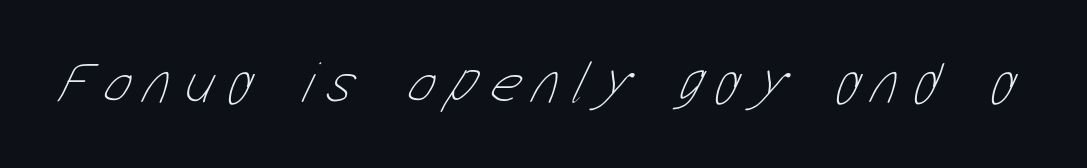
A typesetter would call this heavily tracked-out type. Each letter keeps its own natural width here, so spacing adapts to shape. The typeface has the unassuming heft of standard copy or less. Has an underline been added? It has not.
